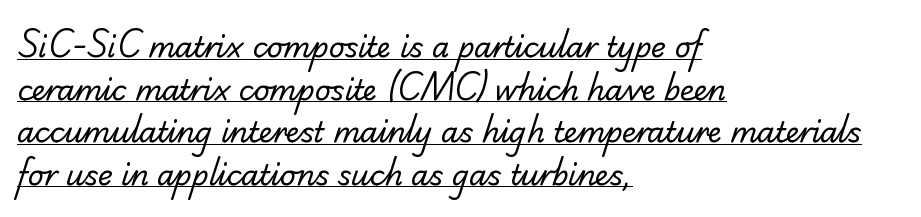
Q: Is the text bold? A: No.
Q: Is the typeface a serif or a sans-serif typeface? A: Serif.
Q: Is the text underlined? A: Yes.
Q: How is the paragraph aligned? A: Left-aligned.
Q: Is the spacing between letters normal or unusually wide? A: Normal.
Q: Is the spacing between lines tight, normal or loose? A: Normal.
Q: Width (condensed, normal, or wide)? A: Normal.
Q: Stroke contrast? A: Low.
Q: x-height? A: Small.
Q: Monospaced? A: No.
